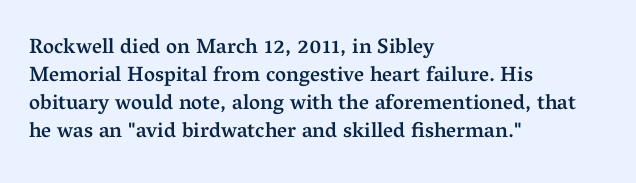
The image shows 21 px text type, upright; set left-aligned, normal line spacing (1.34x), normal letter spacing, not underlined.
